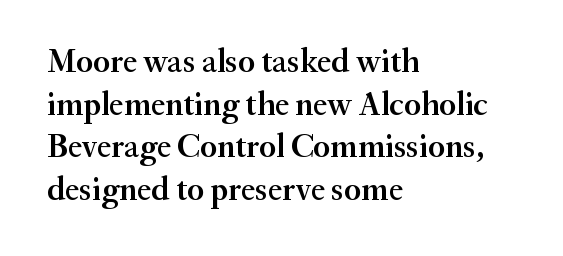
Q: Is the text bold? A: Semi-bold.
Q: Is the text italic (slanted)? A: No, it is upright.
Q: Is the typeface a serif or a sans-serif typeface? A: Serif.
Q: Is the text underlined? A: No.
Q: How is the paragraph aligned? A: Left-aligned.
Q: Is the spacing between letters normal or unusually wide? A: Normal.
Q: Is the spacing between lines tight, normal or loose? A: Normal.
Q: Width (condensed, normal, or wide)? A: Normal.
Q: Stroke contrast? A: Medium.
Q: x-height? A: Small.
Q: Monospaced? A: No.
